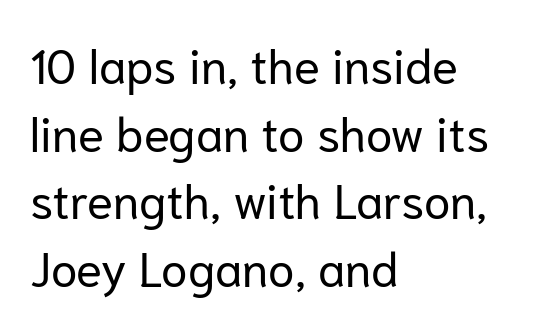
The image shows 48 px regular-weight sans-serif type, upright; set left-aligned, normal line spacing (1.41x), normal letter spacing, not underlined; low stroke contrast and a medium x-height.
